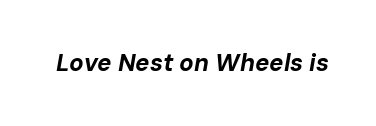
{"italic": "yes", "lean": "right", "slant_degrees": 10, "bold": "yes", "underline": "no", "letter_spacing": "normal", "letter_spacing_em": 0.0, "glyph_px": 24}
